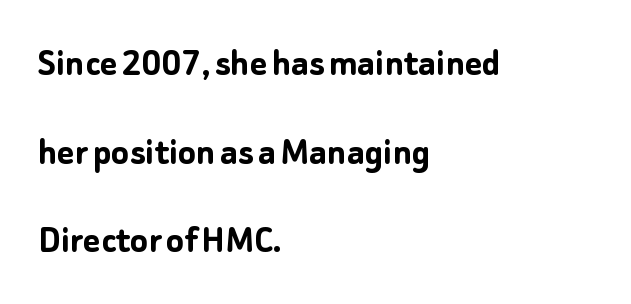
{"serif": "no", "italic": "no", "bold": "yes", "weight": "semibold", "width": "normal", "stroke_contrast": "low", "x_height": "medium", "monospaced": "no", "underline": "no", "align": "left", "line_spacing": "loose", "line_spacing_ratio": 2.16, "letter_spacing": "normal", "letter_spacing_em": 0.0, "glyph_px": 41}
